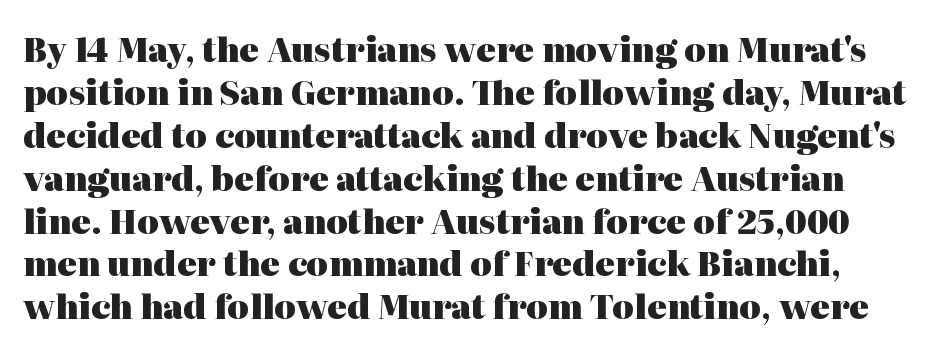
{"serif": "yes", "italic": "no", "bold": "yes", "weight": "heavy", "width": "normal", "stroke_contrast": "high", "x_height": "medium", "monospaced": "no", "underline": "no", "line_spacing": "normal", "line_spacing_ratio": 1.3, "letter_spacing": "normal", "letter_spacing_em": 0.0, "glyph_px": 33}
